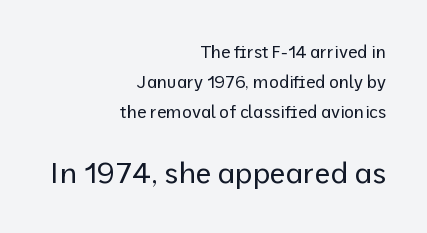
Students, note that the glyphs here touch the page at normal intervals. Rendered with straight, roman letterforms. The rendering uses natural spacing where letterforms have individual widths. Letters have the restrained weight of plain body copy at most. The area under the type is left untouched. Note: smaller setting up top, larger setting below.
